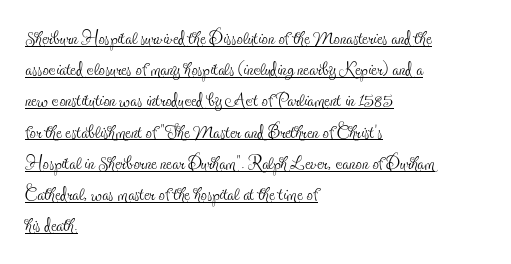
This sample carries an underscore along the baseline area. Teacher's note: observe the even left margin — that is flush-left alignment. The rows are spaced the way most documents space them. Honestly, the letter spacing is just normal — you wouldn't notice it.
